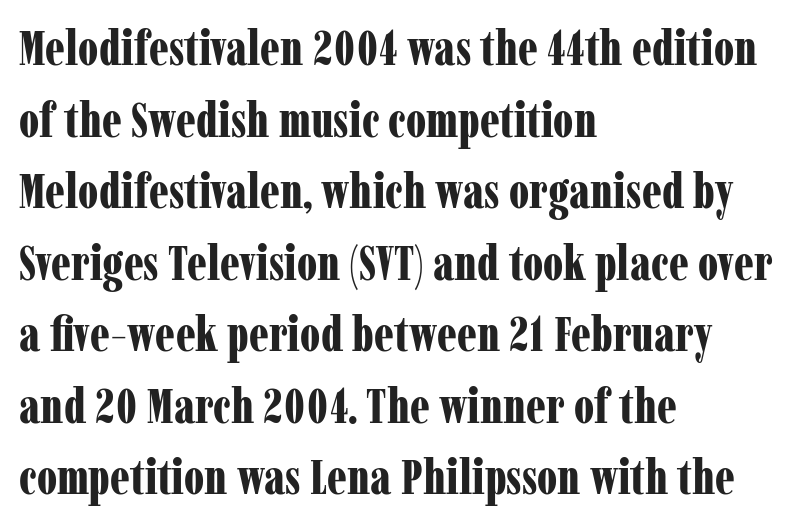
Q: Is the text bold? A: Yes.
Q: Is the text italic (slanted)? A: No, it is upright.
Q: Is the typeface a serif or a sans-serif typeface? A: Serif.
Q: Is the text underlined? A: No.
Q: How is the paragraph aligned? A: Left-aligned.
Q: Is the spacing between letters normal or unusually wide? A: Normal.
Q: Is the spacing between lines tight, normal or loose? A: Normal.
Q: Width (condensed, normal, or wide)? A: Condensed.
Q: Stroke contrast? A: Low.
Q: x-height? A: Medium.
Q: Monospaced? A: No.
